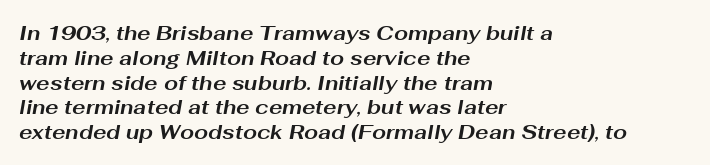
{"italic": "yes", "lean": "right", "slant_degrees": 10, "bold": "yes", "underline": "no", "align": "left", "line_spacing_ratio": 1.24, "letter_spacing": "normal", "letter_spacing_em": 0.0, "glyph_px": 20}
